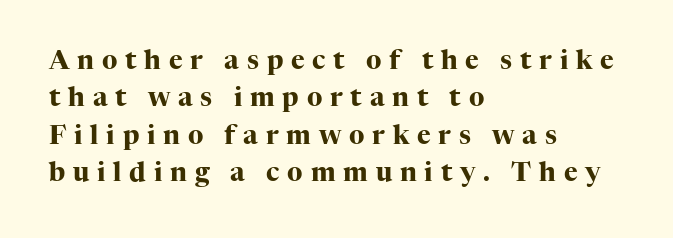
Unmarked baselines from the first word to the last. It's the straight-up-and-down kind of type. Leading matches the norm, producing a regular column. Alignment: flush left. Caption: expanded tracking, letters set apart. Chunky letters — that's bold for sure.
